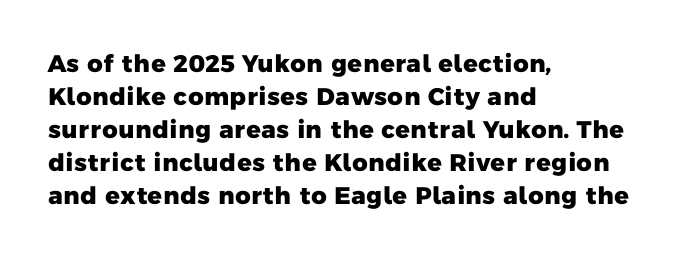
The image shows 24 px bold type; set left-aligned, normal line spacing (1.38x), normal letter spacing, not underlined.
